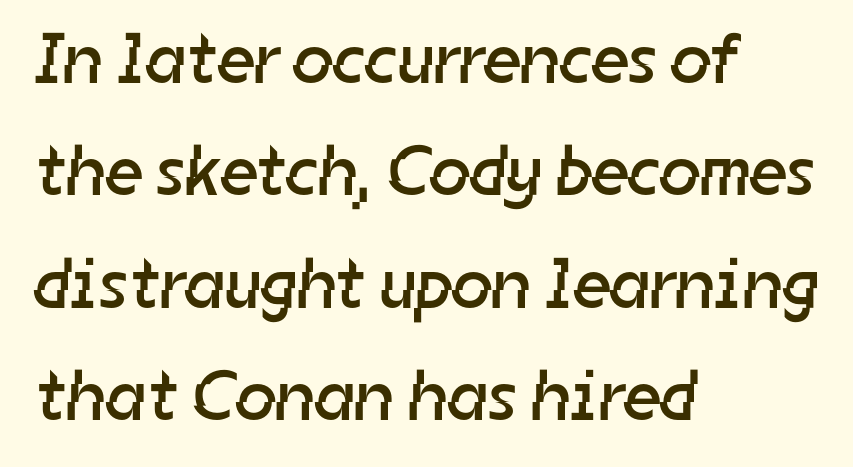
Q: Is the text bold? A: No.
Q: Is the typeface a serif or a sans-serif typeface? A: Sans-serif.
Q: Is the text underlined? A: No.
Q: How is the paragraph aligned? A: Left-aligned.
Q: Is the spacing between letters normal or unusually wide? A: Normal.
Q: Is the spacing between lines tight, normal or loose? A: Normal.
Q: Width (condensed, normal, or wide)? A: Normal.
Q: Stroke contrast? A: Low.
Q: x-height? A: Medium.
Q: Monospaced? A: No.
